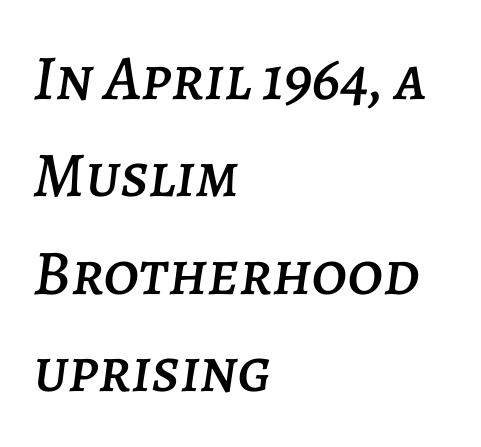
Q: Is the text italic (slanted)? A: Yes, it leans right by about 7 degrees.
Q: Is the text underlined? A: No.
Q: How is the paragraph aligned? A: Left-aligned.
Q: Is the spacing between letters normal or unusually wide? A: Normal.
Q: Is the spacing between lines tight, normal or loose? A: Normal.
Q: Width (condensed, normal, or wide)? A: Normal.
Q: Stroke contrast? A: Low.
Q: x-height? A: Large.
Q: Monospaced? A: No.
